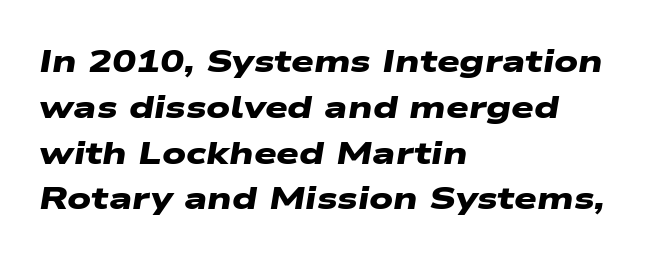
The image shows 32 px heavy, wide sans-serif type; set left-aligned, normal line spacing (1.43x), normal letter spacing, not underlined; low stroke contrast and a medium x-height.
